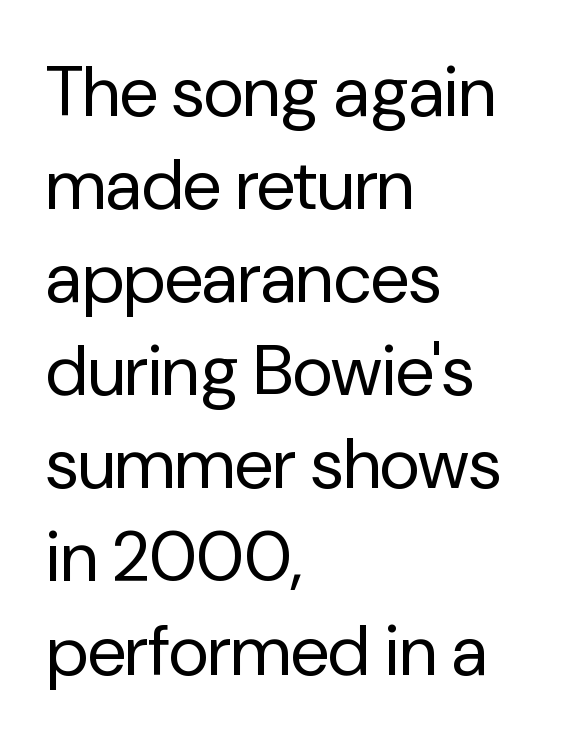
The image shows 70 px regular-weight sans-serif type, upright; set left-aligned, normal line spacing (1.33x), normal letter spacing, not underlined; low stroke contrast and a medium x-height.
